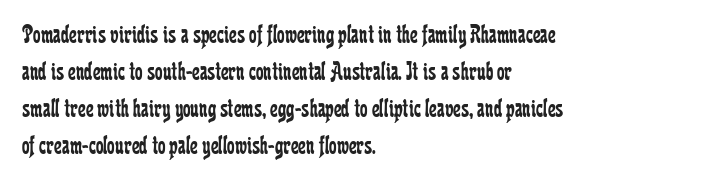
{"italic": "no", "bold": "no", "underline": "no", "align": "left", "line_spacing": "normal", "line_spacing_ratio": 1.37, "letter_spacing": "normal", "letter_spacing_em": 0.0, "glyph_px": 27}
